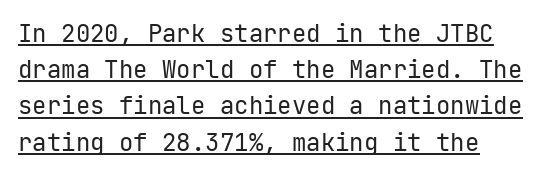
Q: Is the text bold? A: No.
Q: Is the text italic (slanted)? A: No, it is upright.
Q: Is the text underlined? A: Yes.
Q: Is the spacing between letters normal or unusually wide? A: Normal.
Q: Is the spacing between lines tight, normal or loose? A: Normal.
